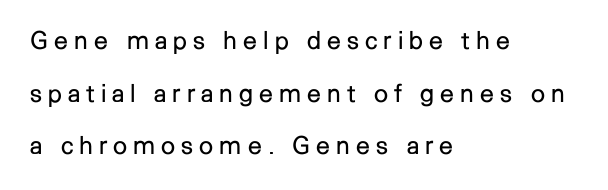
Q: Is the text bold? A: No.
Q: Is the text italic (slanted)? A: No, it is upright.
Q: Is the text underlined? A: No.
Q: How is the paragraph aligned? A: Left-aligned.
Q: Is the spacing between letters normal or unusually wide? A: Unusually wide.
Q: Is the spacing between lines tight, normal or loose? A: Loose.
